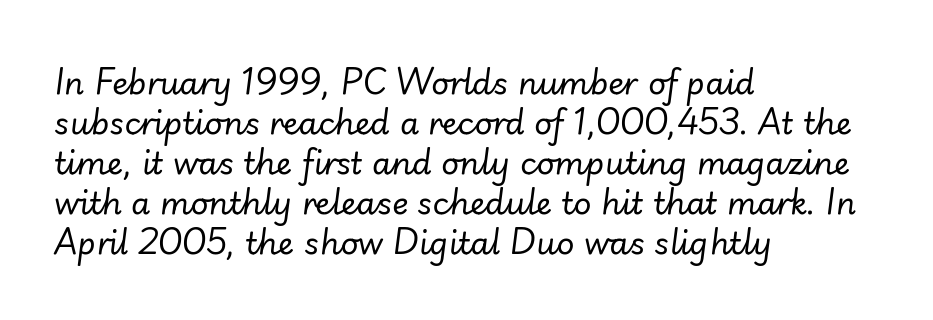
Between one letter and the next there's only the usual sliver of space. The string is rendered with underlining switched off. Honestly, the row spacing looks completely unremarkable. The letterforms sit at book weight or below.
